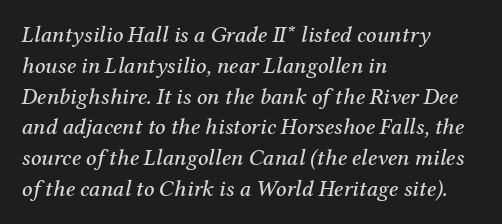
Clear beneath every line of the passage. The axis of the letterforms is tilted away from vertical. The leading is moderate, giving the passage an even texture. Left-aligned paragraph, ragged on the right. Here the glyphs are tracked normally, forming tight word shapes.
